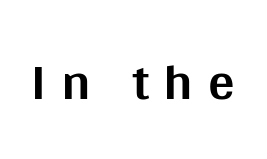
{"serif": "no", "italic": "no", "bold": "yes", "weight": "bold", "width": "normal", "stroke_contrast": "medium", "x_height": "large", "monospaced": "no", "underline": "no", "letter_spacing": "wide", "letter_spacing_em": 0.28, "glyph_px": 53}
